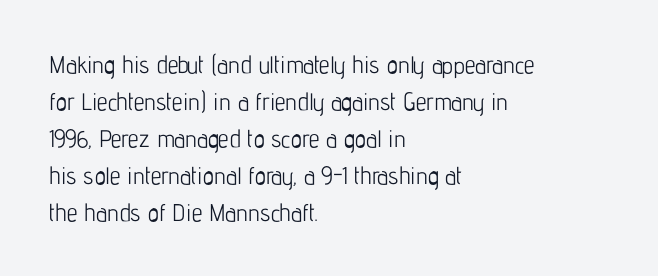
{"italic": "no", "bold": "no", "underline": "no", "align": "left", "line_spacing": "normal", "line_spacing_ratio": 1.54, "letter_spacing": "normal", "letter_spacing_em": 0.0, "glyph_px": 24}
